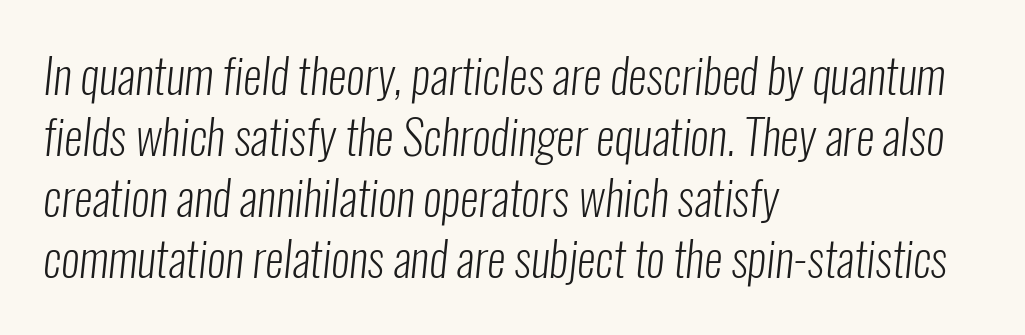
Q: Is the text bold? A: No.
Q: Is the typeface a serif or a sans-serif typeface? A: Sans-serif.
Q: Is the text underlined? A: No.
Q: How is the paragraph aligned? A: Left-aligned.
Q: Is the spacing between letters normal or unusually wide? A: Normal.
Q: Is the spacing between lines tight, normal or loose? A: Normal.
Q: Width (condensed, normal, or wide)? A: Condensed.
Q: Stroke contrast? A: Low.
Q: x-height? A: Medium.
Q: Monospaced? A: No.
